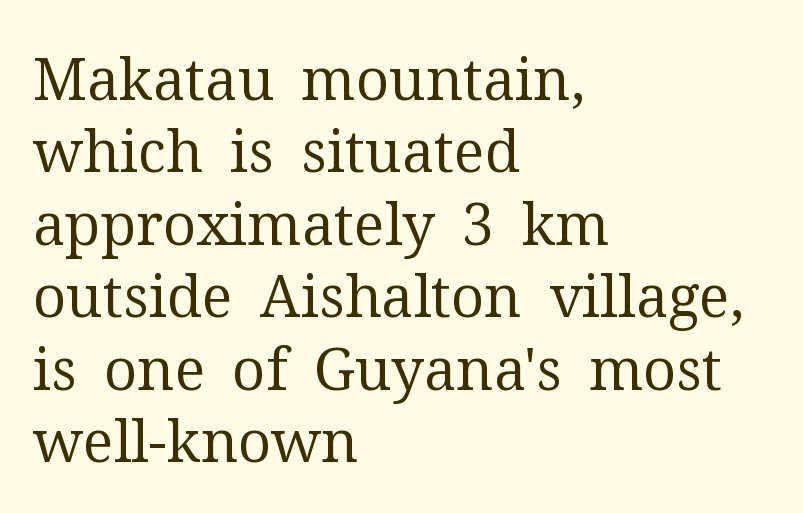
The image shows 58 px regular-weight serif type, upright; set left-aligned, normal line spacing (1.25x), normal letter spacing, not underlined; medium stroke contrast and a medium x-height.
